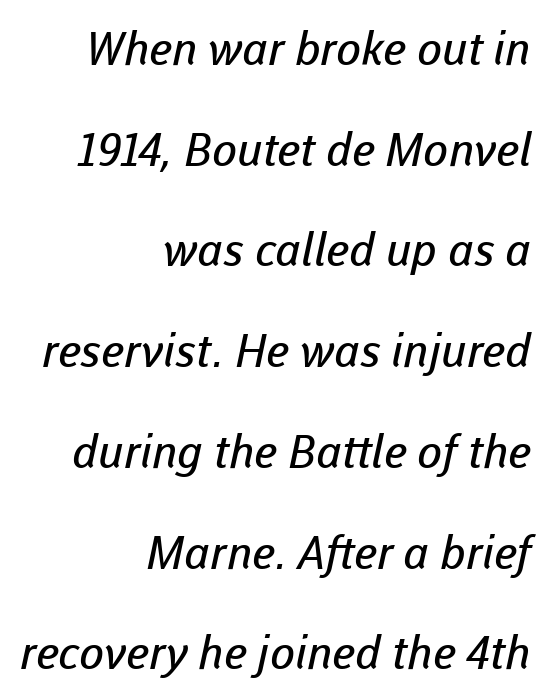
{"serif": "no", "bold": "no", "weight": "regular", "width": "normal", "stroke_contrast": "low", "x_height": "medium", "monospaced": "no", "underline": "no", "align": "right", "line_spacing": "loose", "line_spacing_ratio": 2.19, "letter_spacing": "normal", "letter_spacing_em": 0.0, "glyph_px": 46}
